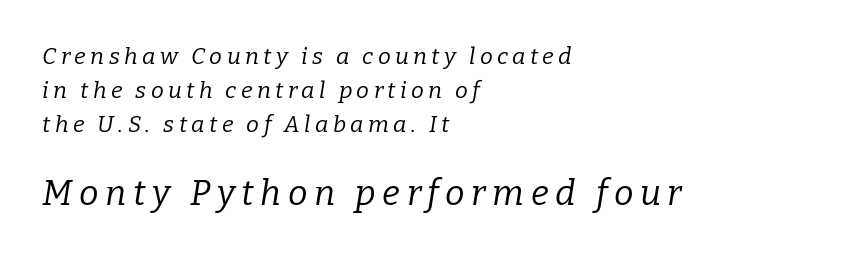
Q: Is the text bold? A: No.
Q: Is the text italic (slanted)? A: Yes, it leans right by about 9 degrees.
Q: Is the typeface a serif or a sans-serif typeface? A: Serif.
Q: Is the text underlined? A: No.
Q: How is the paragraph aligned? A: Left-aligned.
Q: Is the spacing between lines tight, normal or loose? A: Normal.
Q: Which block of text is set in a larger size, the first (top) or the second (bottom)? A: The second (bottom) one.
Q: Width (condensed, normal, or wide)? A: Normal.
Q: Stroke contrast? A: Low.
Q: x-height? A: Medium.
Q: Monospaced? A: No.
